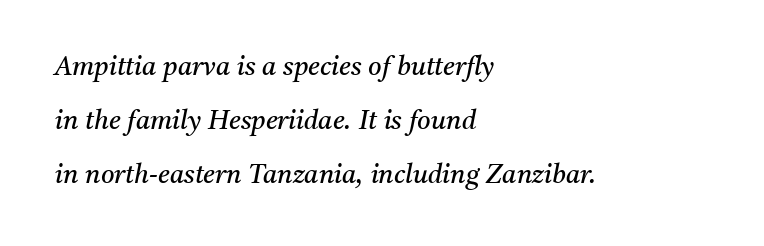
Caption: face not bold, strokes unweighted. You could call the tracking neutral — neither tight nor loose. Underline: absent. The lines in this sample share a left origin and differ only in where they stop.
